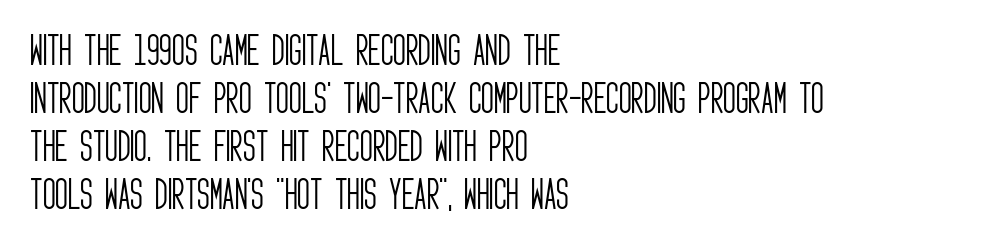
Q: Is the text bold? A: No.
Q: Is the text italic (slanted)? A: No, it is upright.
Q: Is the typeface a serif or a sans-serif typeface? A: Sans-serif.
Q: Is the text underlined? A: No.
Q: How is the paragraph aligned? A: Left-aligned.
Q: Is the spacing between letters normal or unusually wide? A: Normal.
Q: Is the spacing between lines tight, normal or loose? A: Normal.
Q: Width (condensed, normal, or wide)? A: Condensed.
Q: Stroke contrast? A: Low.
Q: x-height? A: Large.
Q: Monospaced? A: No.
